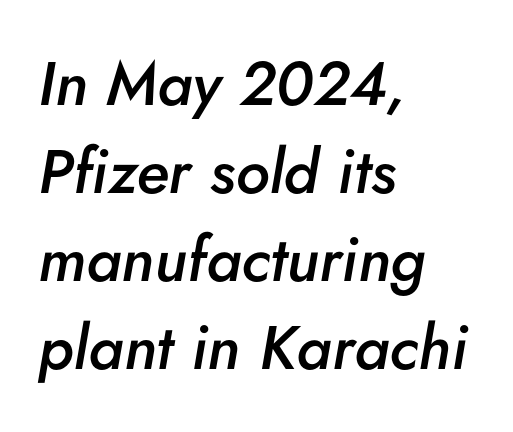
{"italic": "yes", "lean": "right", "slant_degrees": 5, "bold": "semi", "weight": "semibold", "width": "normal", "stroke_contrast": "low", "x_height": "small", "monospaced": "no", "underline": "no", "align": "left", "line_spacing": "normal", "line_spacing_ratio": 1.42, "letter_spacing": "normal", "letter_spacing_em": 0.0, "glyph_px": 62}
